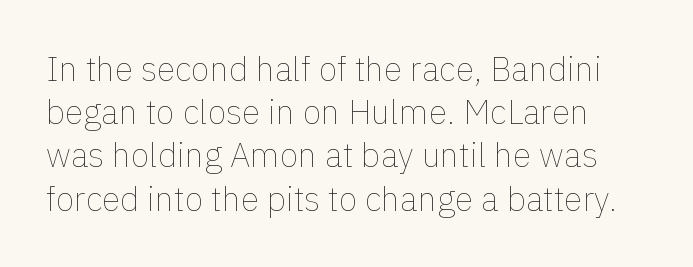
Think of a printed novel: that variable character pitch is what you see here. Posture: upright roman. Line spacing here is normal. Does extra space separate the letters? No, they use regular spacing. No heavy texture on the line: the type isn't bold. Words float on clear page, feet unadorned.
